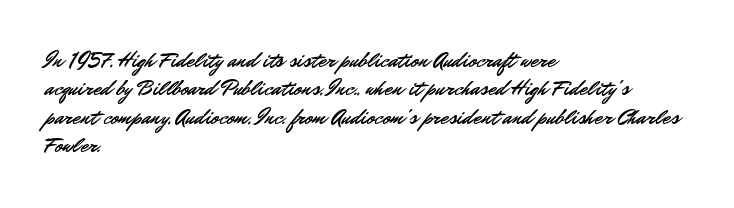
The image shows 22 px text type; set left-aligned, normal line spacing (1.29x), normal letter spacing, not underlined.
